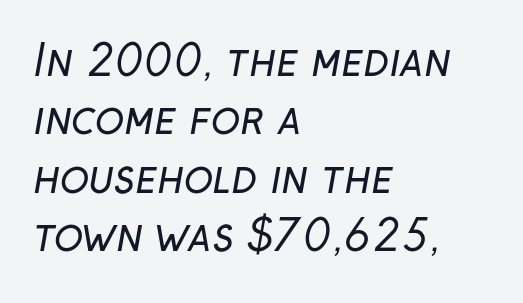
{"serif": "no", "bold": "no", "weight": "regular", "width": "normal", "stroke_contrast": "low", "x_height": "medium", "monospaced": "no", "underline": "no", "align": "left", "line_spacing": "normal", "line_spacing_ratio": 1.36, "letter_spacing": "normal", "letter_spacing_em": 0.0, "glyph_px": 43}
